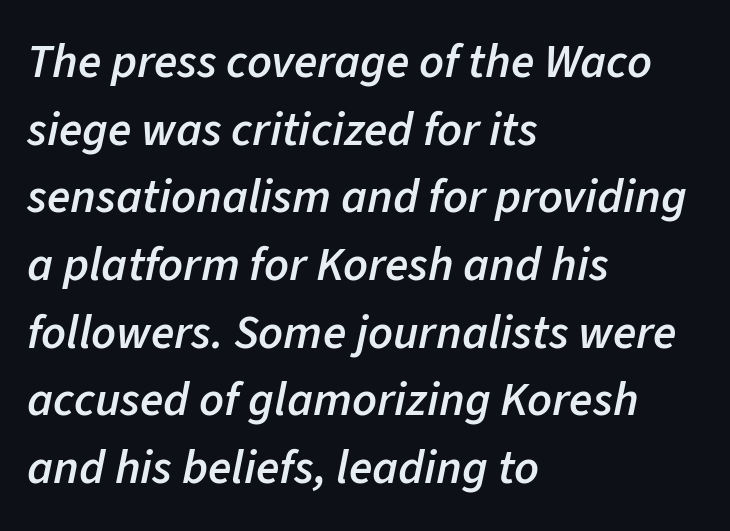
{"italic": "yes", "lean": "right", "slant_degrees": 11, "bold": "semi", "weight": "semibold", "width": "normal", "stroke_contrast": "low", "x_height": "medium", "monospaced": "no", "underline": "no", "align": "left", "line_spacing": "normal", "line_spacing_ratio": 1.41, "letter_spacing": "normal", "letter_spacing_em": 0.0, "glyph_px": 48}
